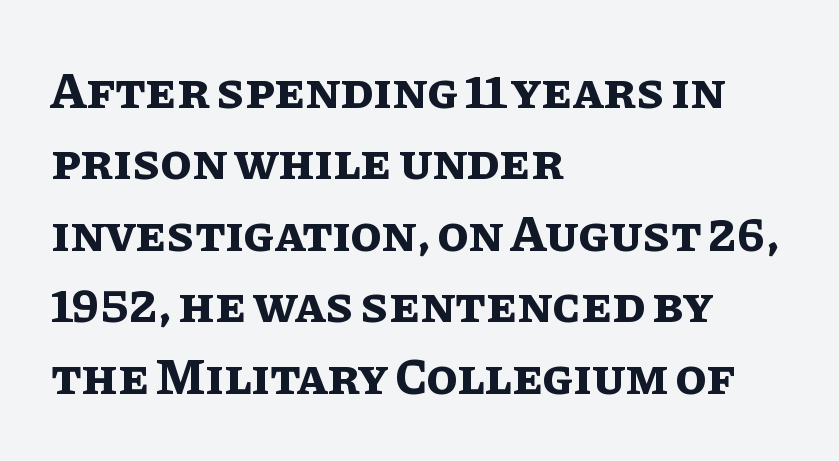
The image shows 51 px bold type, upright; set left-aligned, normal line spacing (1.4x), normal letter spacing, not underlined; low stroke contrast and a large x-height.
